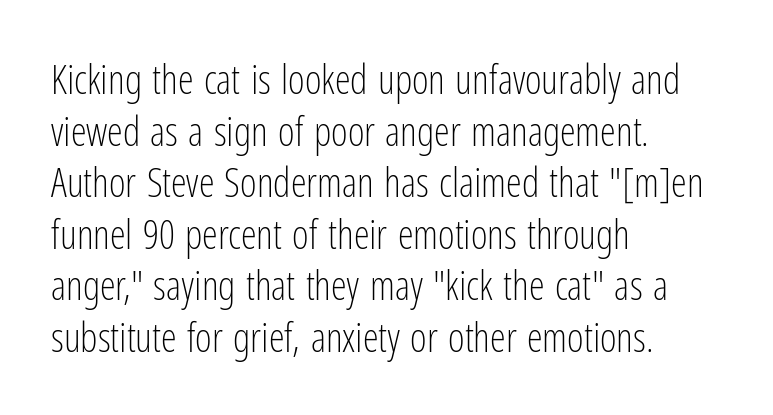
Q: Is the text bold? A: No.
Q: Is the text italic (slanted)? A: No, it is upright.
Q: Is the typeface a serif or a sans-serif typeface? A: Sans-serif.
Q: Is the text underlined? A: No.
Q: How is the paragraph aligned? A: Left-aligned.
Q: Is the spacing between letters normal or unusually wide? A: Normal.
Q: Is the spacing between lines tight, normal or loose? A: Normal.
Q: Width (condensed, normal, or wide)? A: Condensed.
Q: Stroke contrast? A: Low.
Q: x-height? A: Medium.
Q: Monospaced? A: No.
